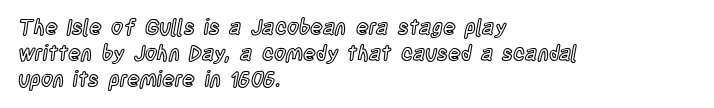
The image shows 21 px text type; set left-aligned, line spacing 1.23x, normal letter spacing, not underlined.
